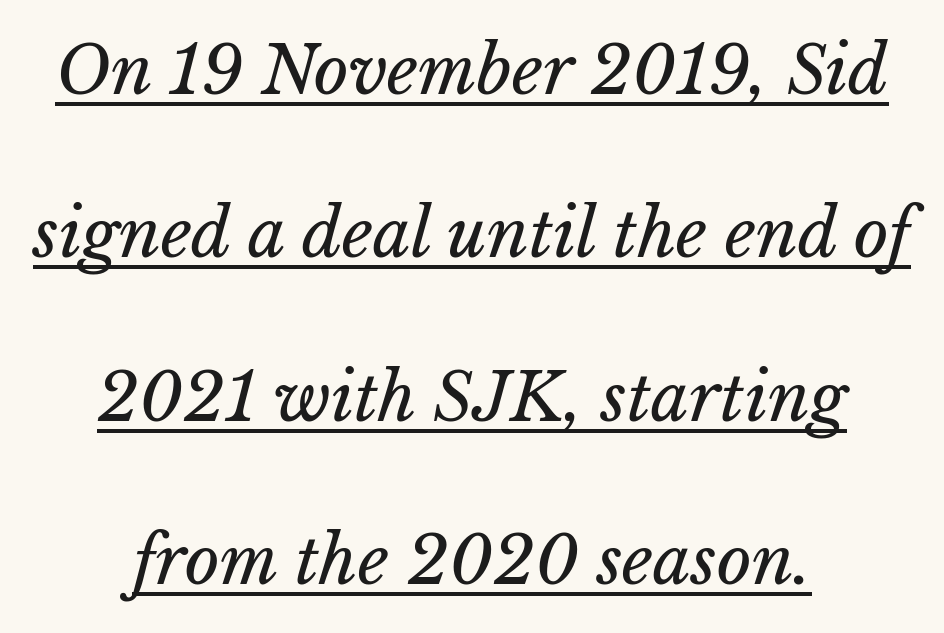
A typesetter would mark this as italic. Think of a printed novel: that variable character pitch is what you see here. Underlined type. If you folded the block vertically in half, each line would mirror itself in length. The face looks like a standard text weight, possibly lighter.
